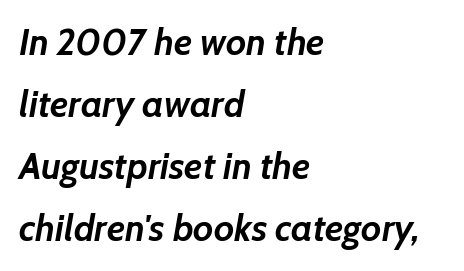
The image shows 37 px semibold type, italic (leaning right); set left-aligned, normal line spacing (1.68x), normal letter spacing, not underlined; low stroke contrast and a medium x-height.
